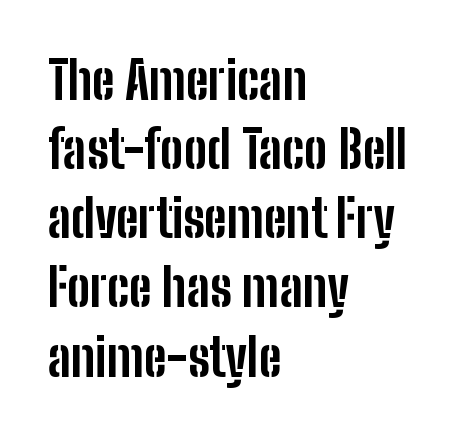
The image shows 52 px bold, condensed sans-serif type, upright; set left-aligned, normal line spacing (1.33x), normal letter spacing, not underlined; low stroke contrast and a medium x-height.
